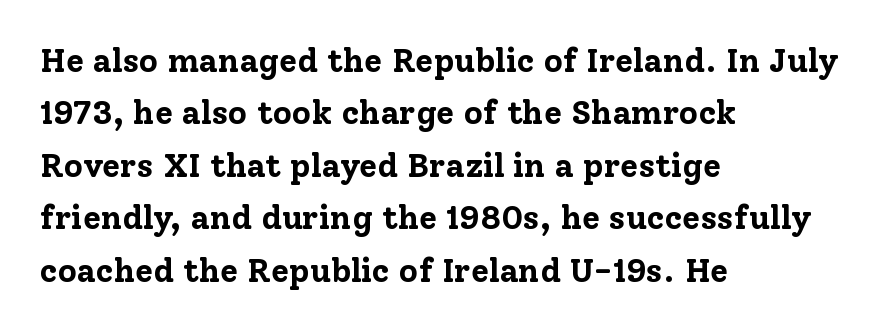
Rows of type keep a routine distance in the vertical direction. Descenders hang freely into open space. One-word summary of the alignment: left. The letters stand upright; this is a roman face. This rendering employs a face with finishing strokes, i.e., a serif. Each letter keeps its own natural width here, so spacing adapts to shape.
